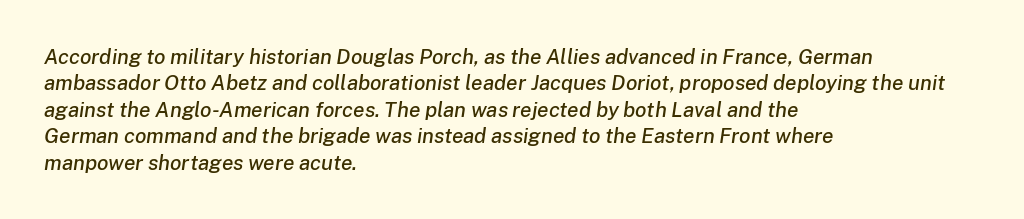
{"italic": "yes", "lean": "right", "slant_degrees": 8, "underline": "no", "align": "left", "line_spacing": "normal", "line_spacing_ratio": 1.26, "letter_spacing": "normal", "letter_spacing_em": 0.0, "glyph_px": 21}
